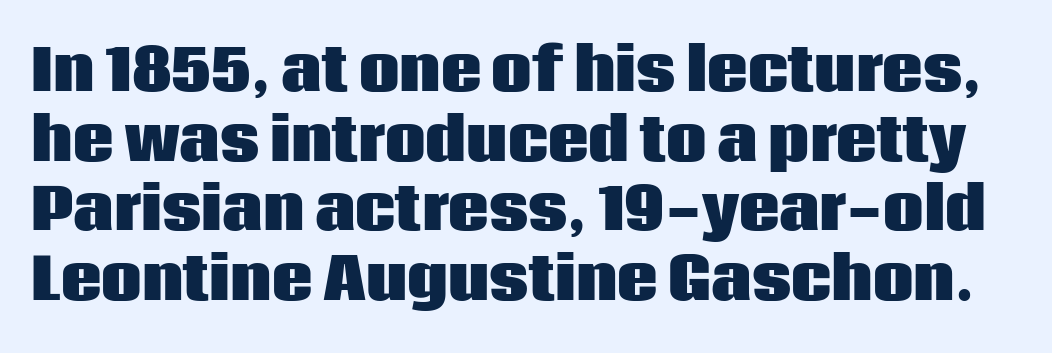
{"serif": "no", "italic": "no", "bold": "yes", "weight": "heavy", "width": "normal", "stroke_contrast": "low", "x_height": "large", "monospaced": "no", "underline": "no", "line_spacing_ratio": 1.22, "letter_spacing": "normal", "letter_spacing_em": 0.0, "glyph_px": 57}
